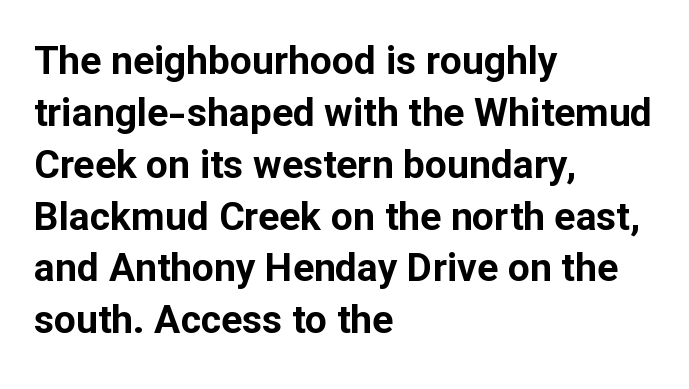
Think of a printed novel: that variable character pitch is what you see here. Nope, not italic — everything's standing straight. The line texture is even and compact thanks to regular tracking. Leading matches the norm, producing a regular column.
